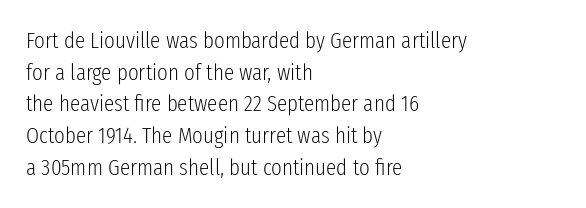
Q: Is the text bold? A: No.
Q: Is the text italic (slanted)? A: No, it is upright.
Q: Is the text underlined? A: No.
Q: How is the paragraph aligned? A: Left-aligned.
Q: Is the spacing between letters normal or unusually wide? A: Normal.
Q: Is the spacing between lines tight, normal or loose? A: Normal.
